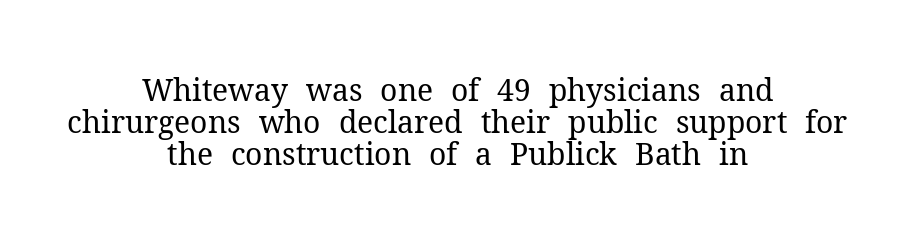
{"serif": "yes", "italic": "no", "bold": "no", "weight": "regular", "width": "normal", "stroke_contrast": "medium", "x_height": "medium", "monospaced": "no", "underline": "no", "align": "center", "line_spacing": "tight", "line_spacing_ratio": 1.07, "letter_spacing": "normal", "letter_spacing_em": 0.0, "glyph_px": 30}
